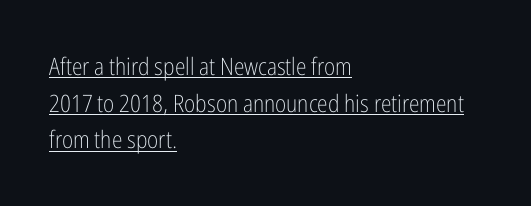
Somebody hit Ctrl+U on this one — the words are underlined. Characters remain perfectly vertical along every line. Reading down the block, your eye returns to a fixed left position each line. The letters sit at their default tracking, neither squeezed nor spread. Summary of vertical rhythm: regular, with standard interline spacing. Stroke mass is kept to a normal reading level or below.
